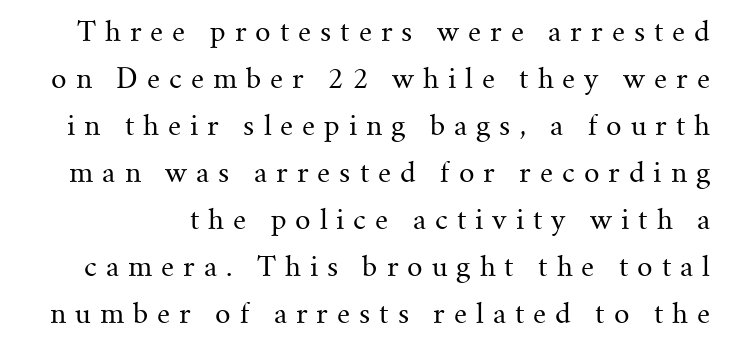
The face used here is rendered with a markedly widened letterfit. Characters remain perfectly vertical along every line. Unmarked baselines from the first word to the last. Unbolded letterforms with no extra heft.
